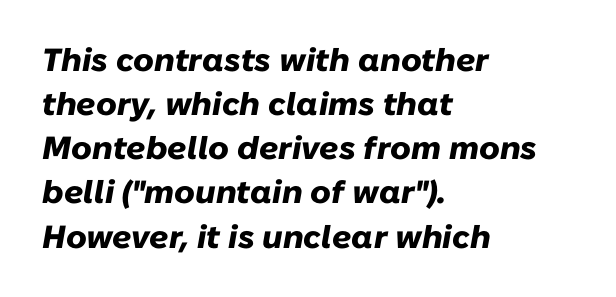
The image shows 32 px heavy type, italic (leaning right); set left-aligned, normal line spacing (1.38x), normal letter spacing, not underlined; low stroke contrast and a medium x-height.
